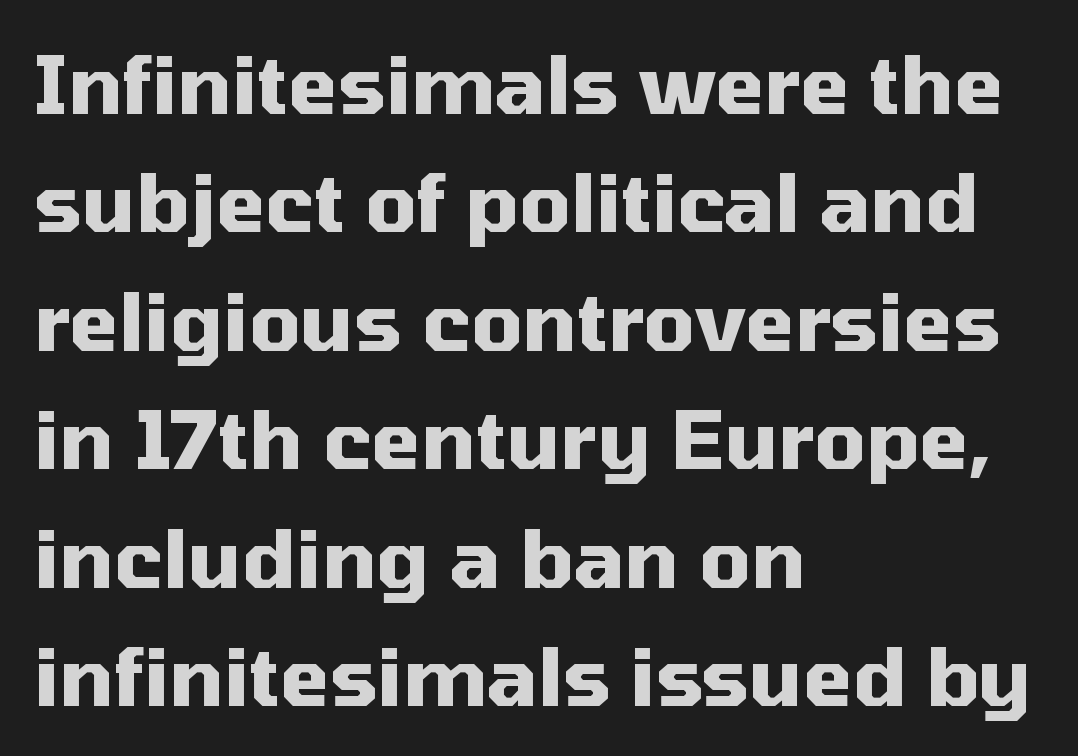
{"serif": "no", "italic": "no", "bold": "yes", "weight": "heavy", "width": "normal", "stroke_contrast": "medium", "x_height": "medium", "monospaced": "no", "underline": "no", "align": "left", "line_spacing": "normal", "line_spacing_ratio": 1.48, "letter_spacing": "normal", "letter_spacing_em": 0.0, "glyph_px": 80}
